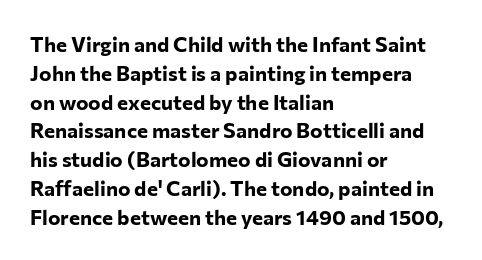
{"italic": "no", "bold": "yes", "underline": "no", "align": "left", "line_spacing": "normal", "line_spacing_ratio": 1.37, "letter_spacing": "normal", "letter_spacing_em": 0.0, "glyph_px": 21}
